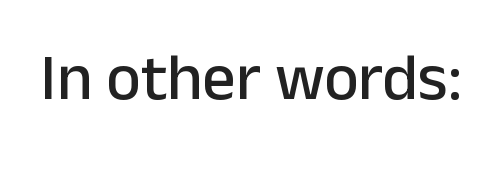
{"serif": "no", "italic": "no", "width": "normal", "stroke_contrast": "low", "x_height": "medium", "monospaced": "no", "underline": "no", "letter_spacing": "normal", "letter_spacing_em": 0.0, "glyph_px": 66}
